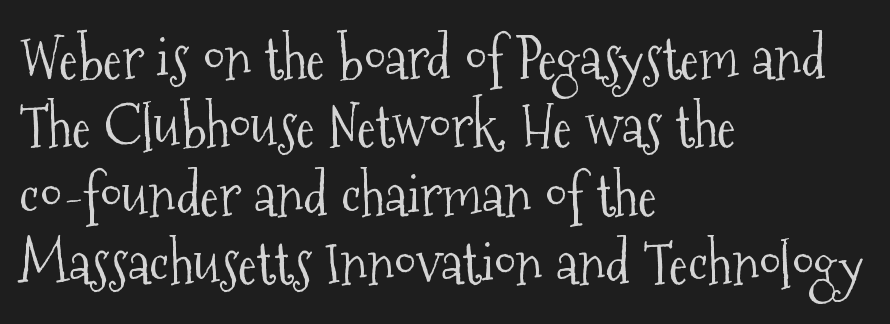
The image shows 57 px light, condensed serif type, upright; set left-aligned, line spacing 1.2x, normal letter spacing, not underlined; medium stroke contrast and a medium x-height.
